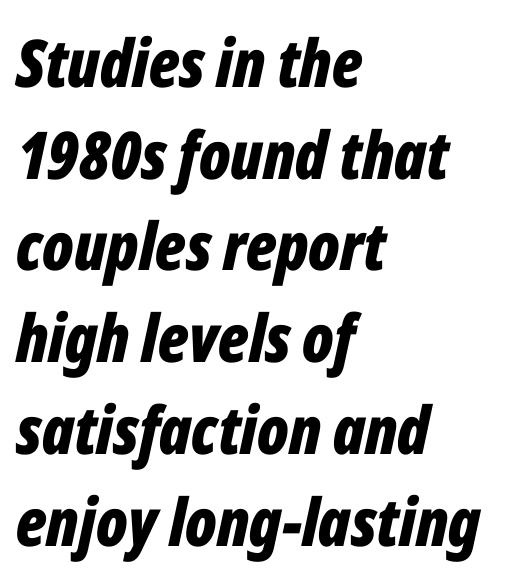
Q: Is the text bold? A: Yes.
Q: Is the text italic (slanted)? A: Yes, it leans right by about 12 degrees.
Q: Is the text underlined? A: No.
Q: How is the paragraph aligned? A: Left-aligned.
Q: Is the spacing between letters normal or unusually wide? A: Normal.
Q: Is the spacing between lines tight, normal or loose? A: Normal.
Q: Width (condensed, normal, or wide)? A: Condensed.
Q: Stroke contrast? A: Low.
Q: x-height? A: Medium.
Q: Monospaced? A: No.
